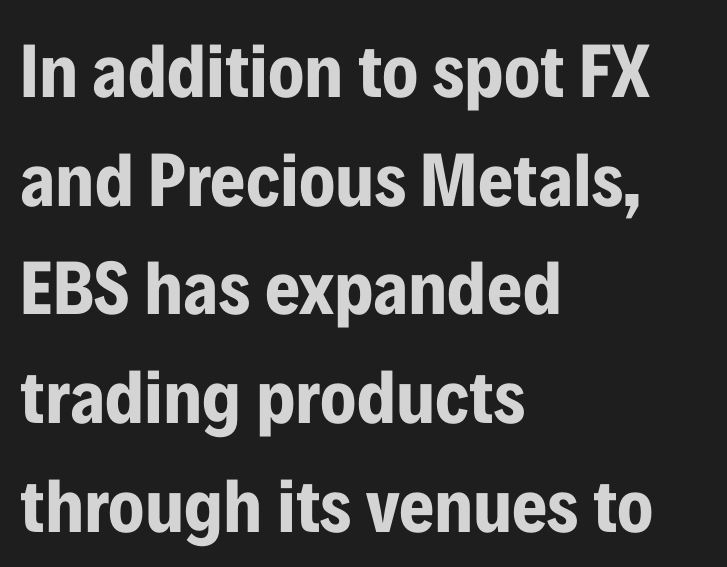
On the weight axis this lands at bold, roughly 700. Nobody drew a line under any word here. Inter-character spacing is left at the font's built-in metrics. Horizontal alignment here is leftward, the default for most running prose. Successive baselines arrive at the customary interval. Grotesque or geometric, the face here clearly has no serifs.
